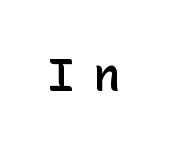
Q: Is the text bold? A: Semi-bold.
Q: Is the text italic (slanted)? A: No, it is upright.
Q: Is the typeface a serif or a sans-serif typeface? A: Sans-serif.
Q: Is the text underlined? A: No.
Q: Is the spacing between letters normal or unusually wide? A: Unusually wide.
Q: Width (condensed, normal, or wide)? A: Normal.
Q: Stroke contrast? A: Low.
Q: x-height? A: Medium.
